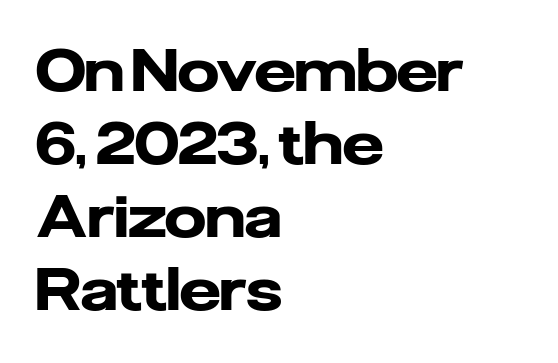
The image shows 58 px heavy sans-serif type, upright; set left-aligned, normal line spacing (1.26x), normal letter spacing, not underlined; low stroke contrast and a medium x-height.
